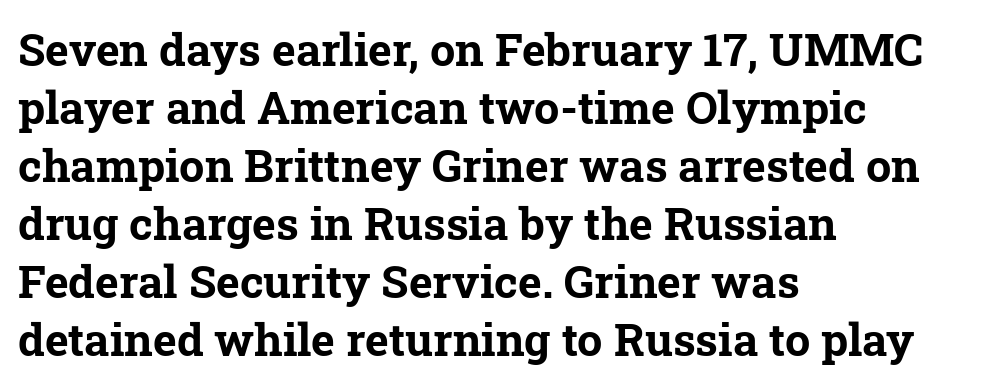
Q: Is the text bold? A: Yes.
Q: Is the typeface a serif or a sans-serif typeface? A: Serif.
Q: Is the text underlined? A: No.
Q: How is the paragraph aligned? A: Left-aligned.
Q: Is the spacing between letters normal or unusually wide? A: Normal.
Q: Is the spacing between lines tight, normal or loose? A: Normal.
Q: Width (condensed, normal, or wide)? A: Normal.
Q: Stroke contrast? A: Low.
Q: x-height? A: Medium.
Q: Monospaced? A: No.
